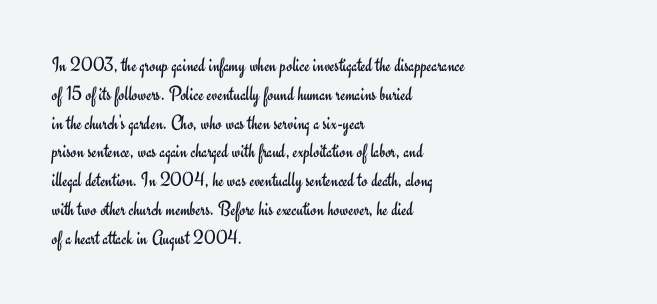
Each new line begins a customary step beneath the previous one. Stems here are at most as thick as an everyday book face. Words appear dense and cohesive because spacing is normal. Descenders hang freely into open space.
